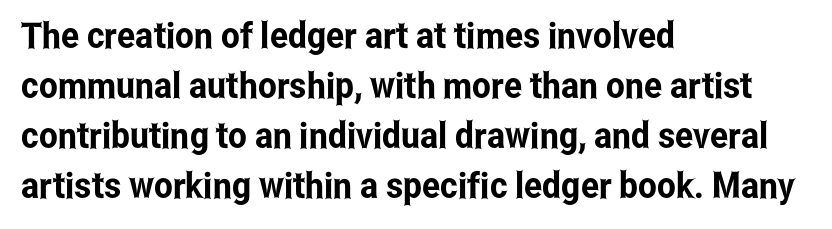
This is the regular roman posture of the typeface. These lines keep a tight, regular rhythm from letter to letter. The rendering uses a moderate line-height, typical for paragraphs. A sans-serif font was chosen for this passage. Quick note: underline off. The face used here is proportionally spaced, like ordinary book or web type.
